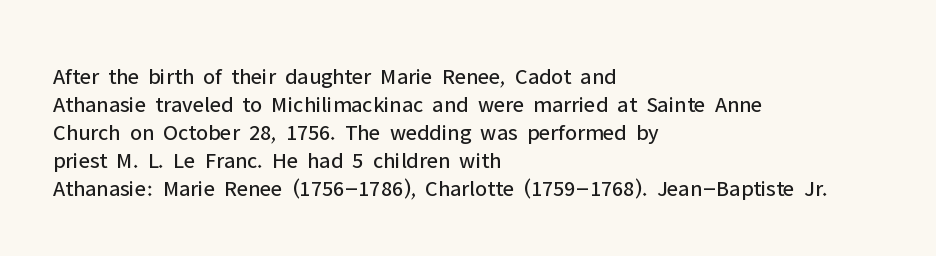
Q: Is the text bold? A: No.
Q: Is the text italic (slanted)? A: No, it is upright.
Q: Is the text underlined? A: No.
Q: How is the paragraph aligned? A: Left-aligned.
Q: Is the spacing between letters normal or unusually wide? A: Normal.
